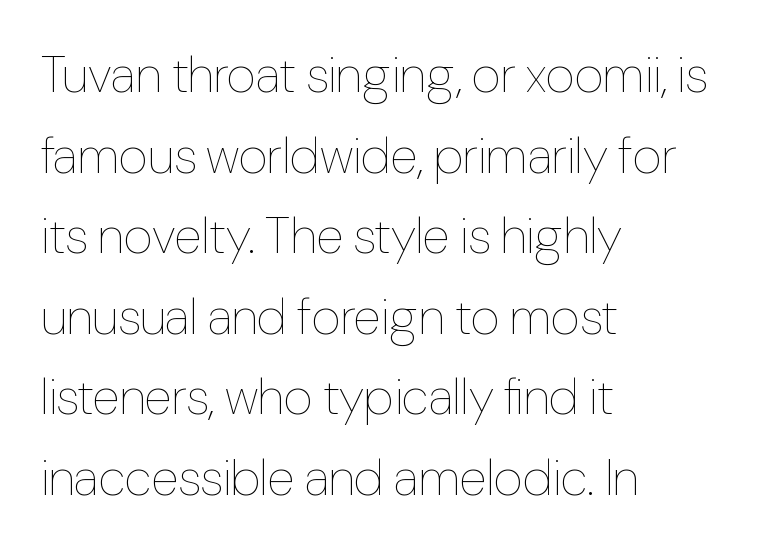
{"italic": "no", "bold": "no", "weight": "thin", "width": "condensed", "stroke_contrast": "low", "x_height": "medium", "monospaced": "no", "underline": "no", "align": "left", "line_spacing": "normal", "line_spacing_ratio": 1.58, "letter_spacing": "normal", "letter_spacing_em": 0.0, "glyph_px": 51}
